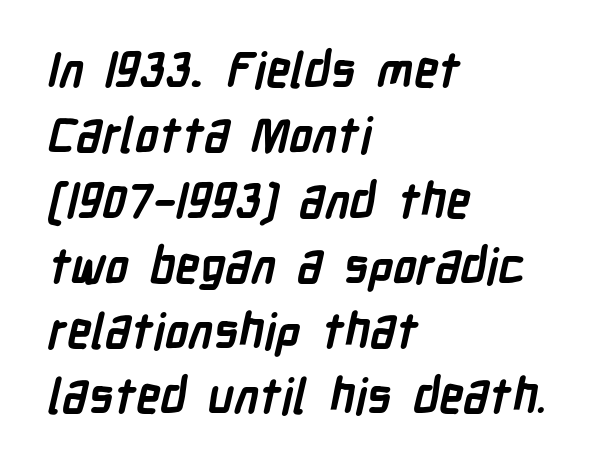
{"serif": "no", "bold": "yes", "weight": "semibold", "width": "condensed", "stroke_contrast": "low", "x_height": "medium", "monospaced": "no", "underline": "no", "align": "left", "line_spacing": "normal", "line_spacing_ratio": 1.36, "letter_spacing": "normal", "letter_spacing_em": 0.0, "glyph_px": 48}
